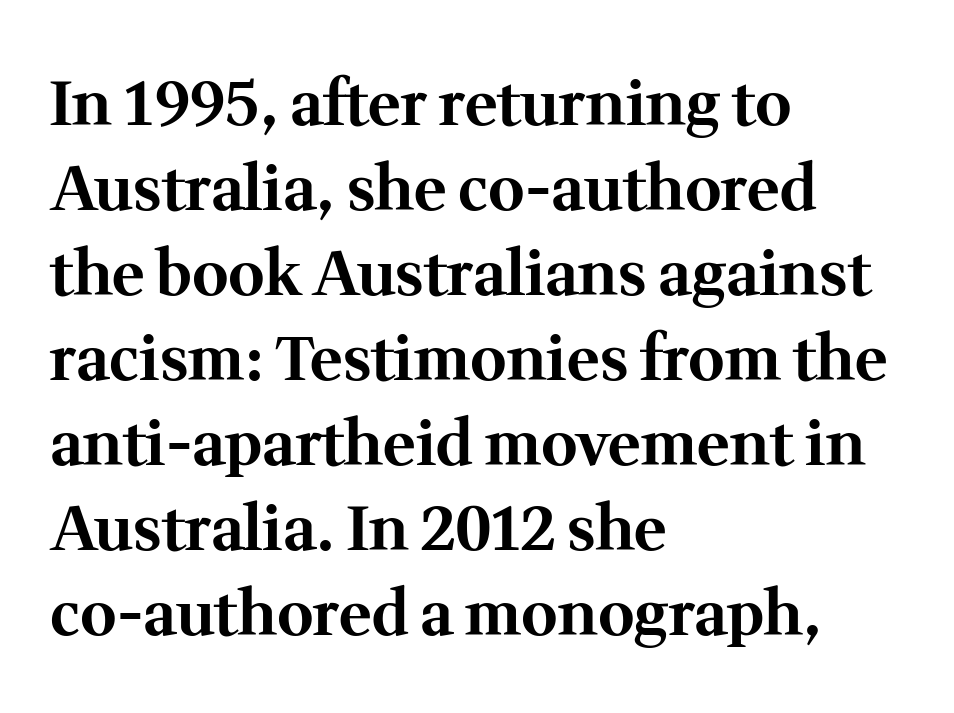
Q: Is the text bold? A: Yes.
Q: Is the text italic (slanted)? A: No, it is upright.
Q: Is the typeface a serif or a sans-serif typeface? A: Serif.
Q: Is the text underlined? A: No.
Q: How is the paragraph aligned? A: Left-aligned.
Q: Is the spacing between letters normal or unusually wide? A: Normal.
Q: Is the spacing between lines tight, normal or loose? A: Normal.
Q: Width (condensed, normal, or wide)? A: Normal.
Q: Stroke contrast? A: Medium.
Q: x-height? A: Medium.
Q: Monospaced? A: No.
